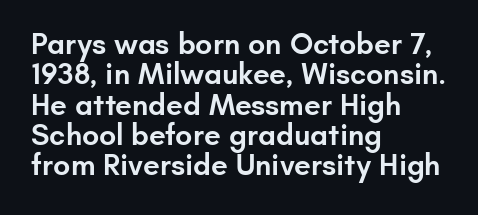
Q: Is the text bold? A: Semi-bold.
Q: Is the text italic (slanted)? A: No, it is upright.
Q: Is the typeface a serif or a sans-serif typeface? A: Sans-serif.
Q: Is the text underlined? A: No.
Q: How is the paragraph aligned? A: Left-aligned.
Q: Is the spacing between letters normal or unusually wide? A: Normal.
Q: Is the spacing between lines tight, normal or loose? A: Tight.
Q: Width (condensed, normal, or wide)? A: Normal.
Q: Stroke contrast? A: Low.
Q: x-height? A: Small.
Q: Monospaced? A: No.
